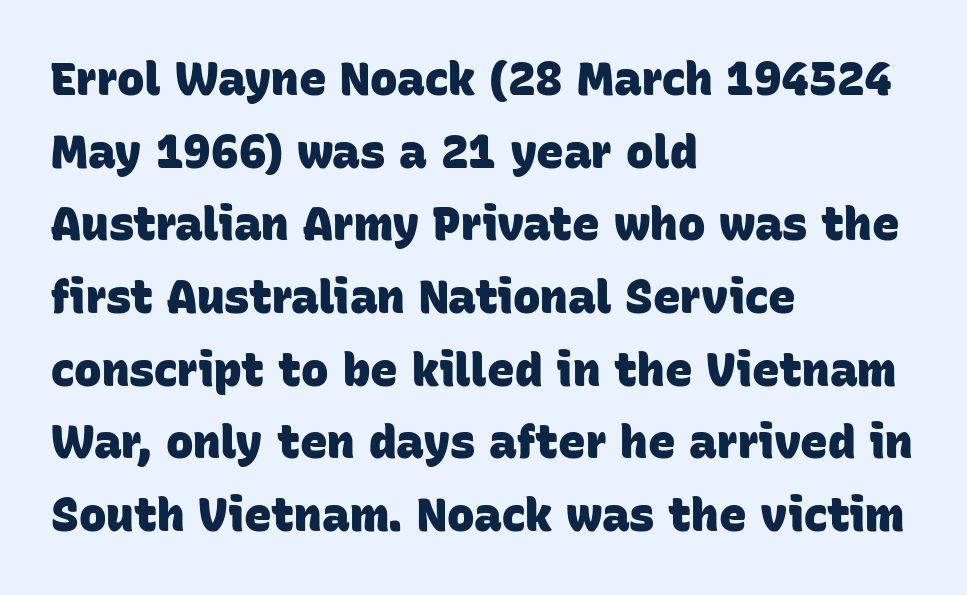
{"serif": "no", "bold": "yes", "weight": "heavy", "width": "normal", "stroke_contrast": "low", "x_height": "large", "monospaced": "no", "underline": "no", "align": "left", "line_spacing": "normal", "line_spacing_ratio": 1.58, "letter_spacing": "normal", "letter_spacing_em": 0.0, "glyph_px": 46}
